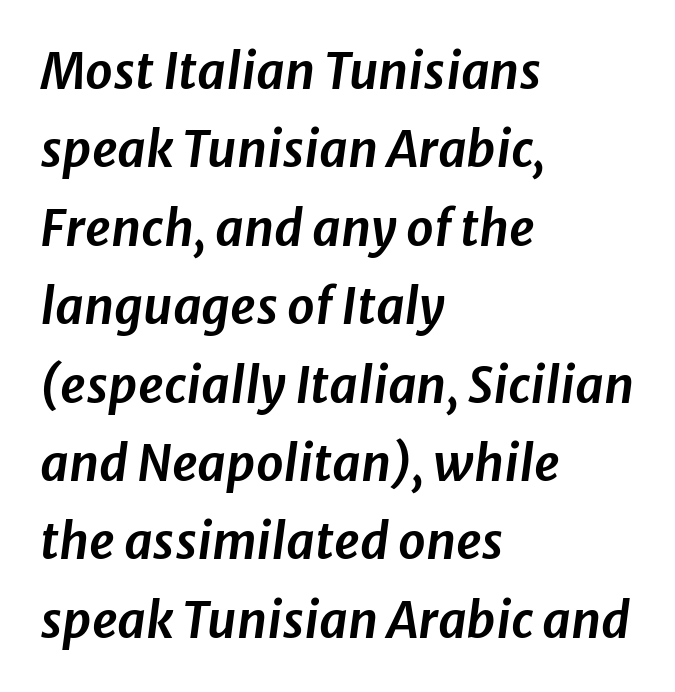
{"italic": "yes", "lean": "right", "slant_degrees": 8, "width": "normal", "stroke_contrast": "low", "x_height": "medium", "monospaced": "no", "underline": "no", "align": "left", "line_spacing": "normal", "line_spacing_ratio": 1.6, "letter_spacing": "normal", "letter_spacing_em": 0.0, "glyph_px": 49}
